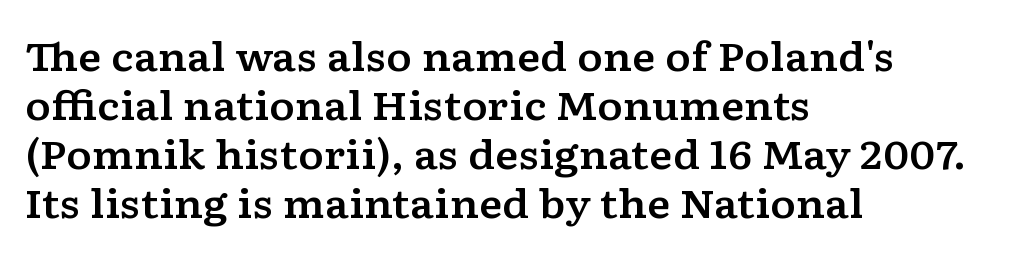
Unlike italic type, these characters show no tilt at all. Letter spacing: default. The baseline area is clear. Here the designer chose a conventional face with non-uniform glyph widths. The type family on display is of the serif kind.
